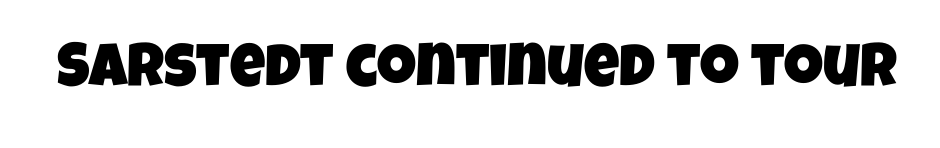
Q: Is the typeface a serif or a sans-serif typeface? A: Sans-serif.
Q: Is the text underlined? A: No.
Q: Is the spacing between letters normal or unusually wide? A: Normal.
Q: Width (condensed, normal, or wide)? A: Condensed.
Q: Stroke contrast? A: Low.
Q: x-height? A: Large.
Q: Monospaced? A: No.
